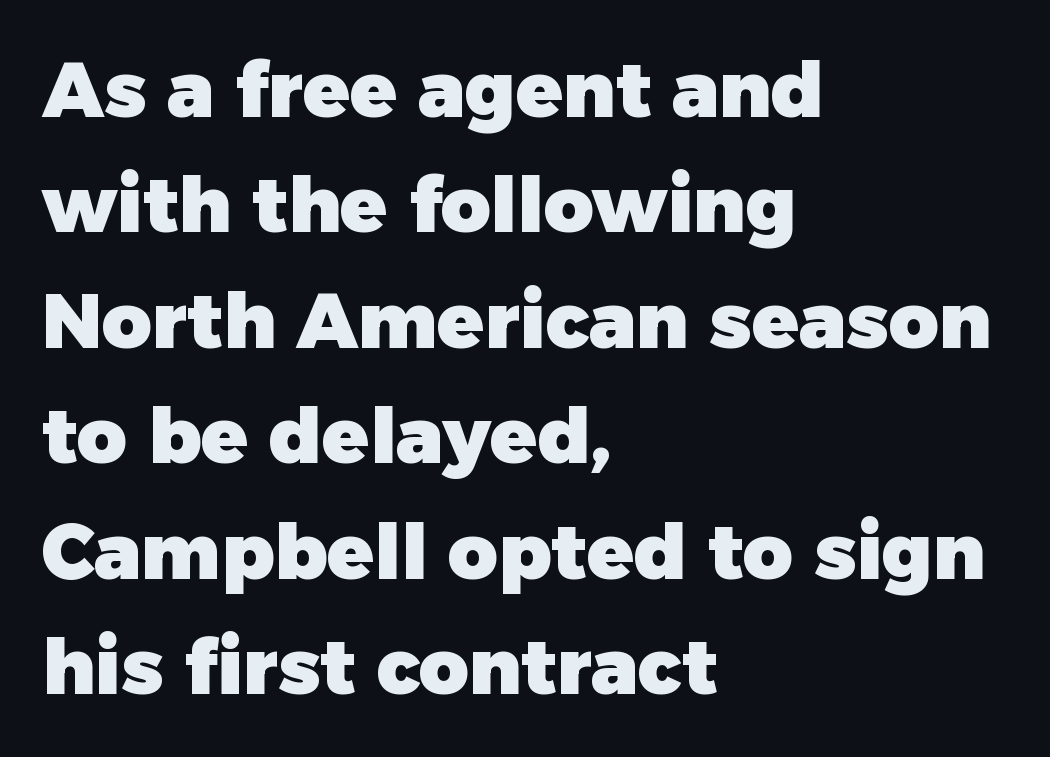
The image shows 77 px heavy sans-serif type, upright; set left-aligned, normal line spacing (1.5x), normal letter spacing, not underlined; low stroke contrast and a medium x-height.
